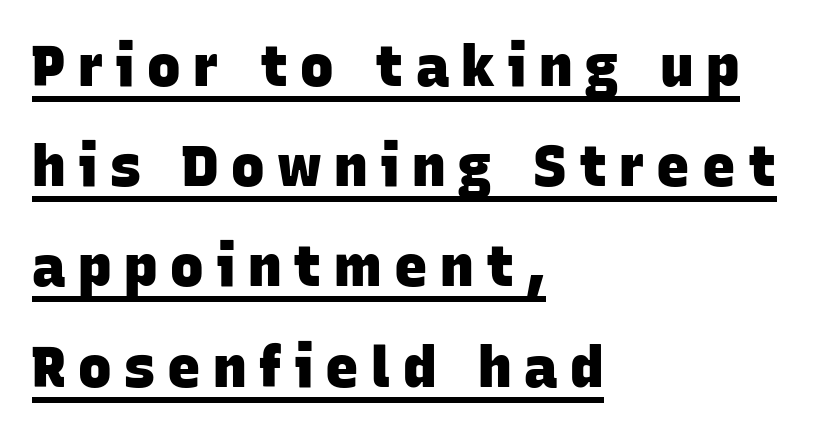
A typographer would call this underscored text. Where is the straight margin? On the left. Check where the strokes stop: nothing finishes them off — pure sans. Varying glyph widths throughout — classic text-font behaviour. The letters are spread apart with noticeably loose tracking. Stroke thickness is high; the sample reads as a true bold.
